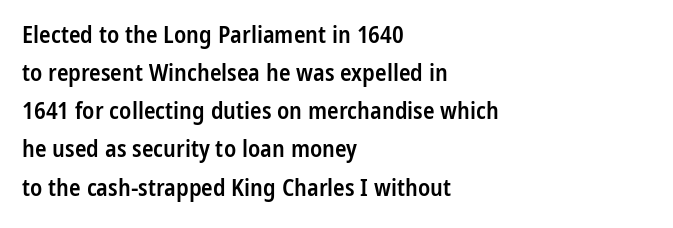
Q: Is the text bold? A: Semi-bold.
Q: Is the text italic (slanted)? A: No, it is upright.
Q: Is the text underlined? A: No.
Q: How is the paragraph aligned? A: Left-aligned.
Q: Is the spacing between letters normal or unusually wide? A: Normal.
Q: Is the spacing between lines tight, normal or loose? A: Normal.
